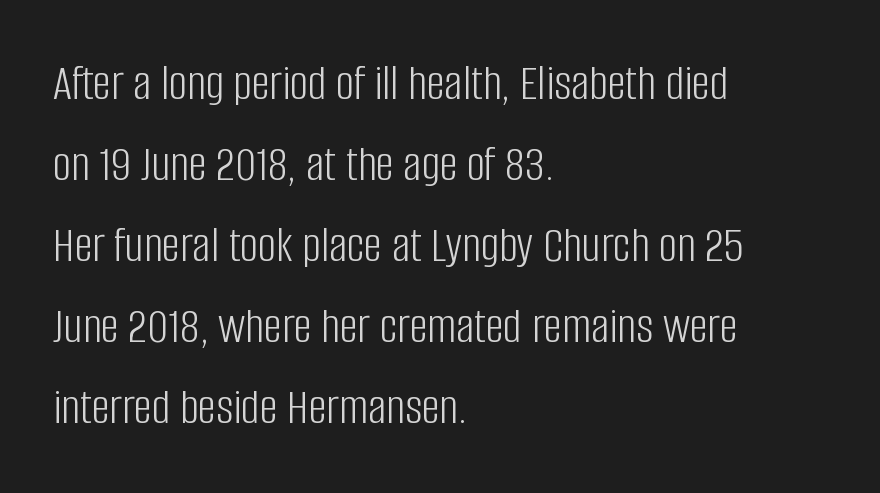
{"serif": "no", "italic": "no", "bold": "no", "weight": "light", "width": "condensed", "stroke_contrast": "low", "x_height": "large", "monospaced": "no", "underline": "no", "align": "left", "line_spacing": "normal", "line_spacing_ratio": 1.59, "letter_spacing": "normal", "letter_spacing_em": 0.0, "glyph_px": 51}
